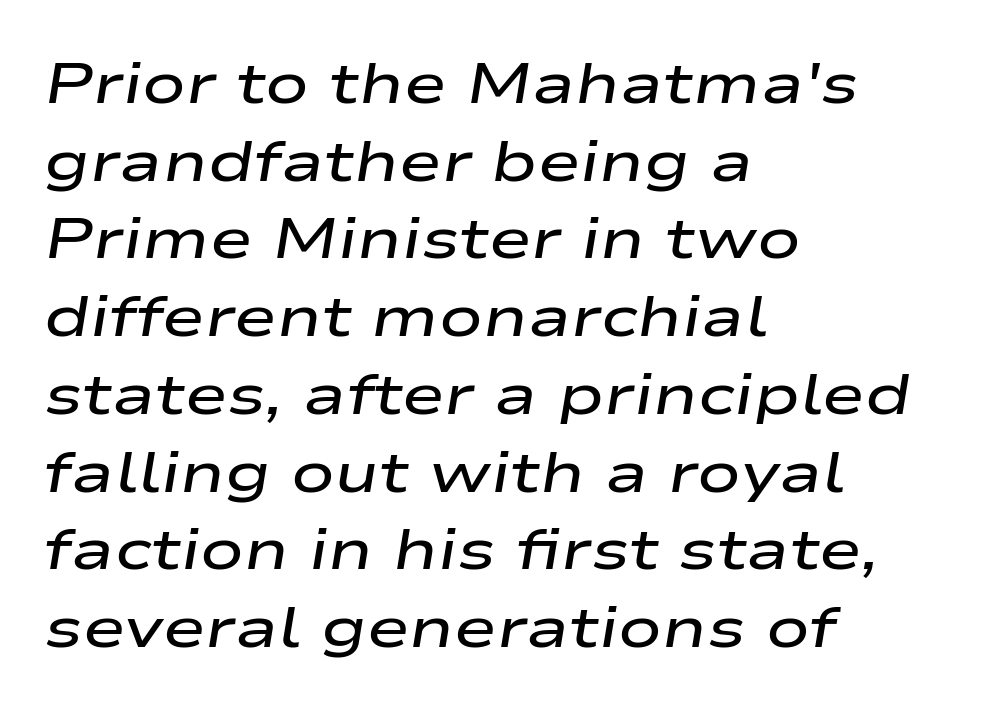
{"italic": "yes", "lean": "right", "slant_degrees": 9, "bold": "semi", "weight": "semibold", "width": "wide", "stroke_contrast": "low", "x_height": "medium", "monospaced": "no", "underline": "no", "align": "left", "line_spacing": "normal", "line_spacing_ratio": 1.34, "letter_spacing": "normal", "letter_spacing_em": 0.0, "glyph_px": 58}
